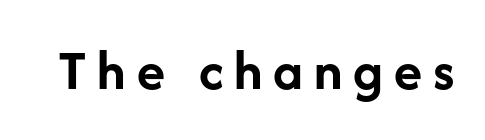
The image shows 58 px semibold sans-serif type, upright; set not underlined; low stroke contrast and a medium x-height.
